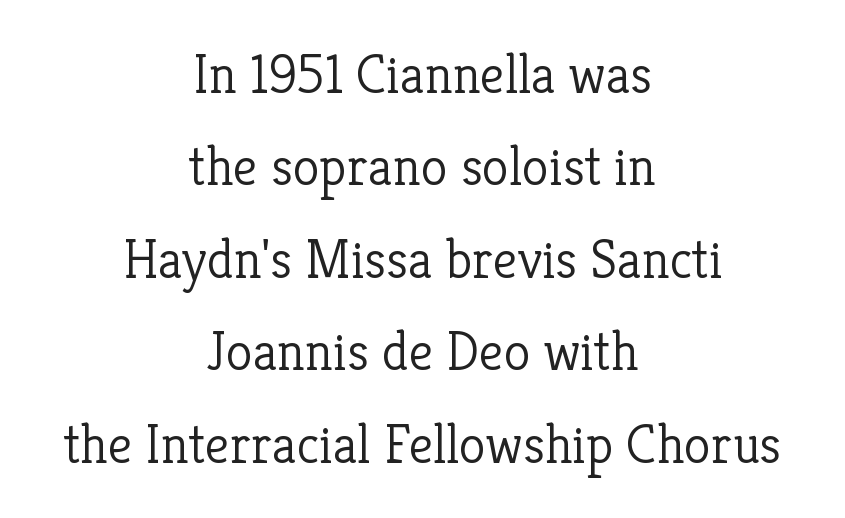
{"serif": "yes", "italic": "no", "bold": "no", "weight": "light", "width": "normal", "stroke_contrast": "low", "x_height": "medium", "monospaced": "no", "underline": "no", "align": "center", "line_spacing": "normal", "line_spacing_ratio": 1.68, "letter_spacing": "normal", "letter_spacing_em": 0.0, "glyph_px": 55}
